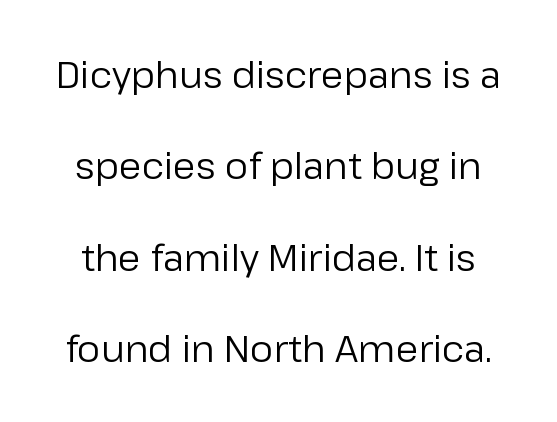
{"serif": "no", "italic": "no", "bold": "no", "weight": "regular", "width": "normal", "stroke_contrast": "low", "x_height": "medium", "monospaced": "no", "underline": "no", "line_spacing": "loose", "line_spacing_ratio": 2.47, "letter_spacing": "normal", "letter_spacing_em": 0.0, "glyph_px": 37}
